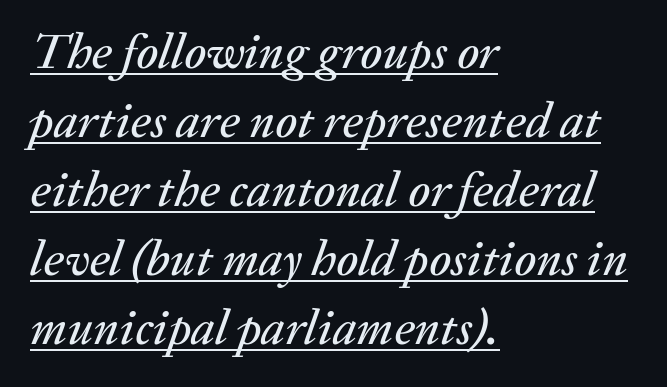
These characters rest on top of a visible drawn line. The letters advance in unequal steps, a hallmark of proportional type. Regular leading. If you drew a ruler down the left edge, every line would touch it. No extra tracking has been applied to these lines. Emphasis-style slanted type is in use.
